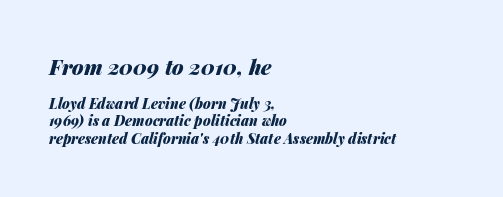
{"italic": "yes", "lean": "right", "slant_degrees": 14, "bold": "yes", "underline": "no", "align": "left", "line_spacing_ratio": 1.24, "letter_spacing": "normal", "letter_spacing_em": 0.0, "larger_block": "first", "size_ratio": 1.5, "glyph_px": 21}
